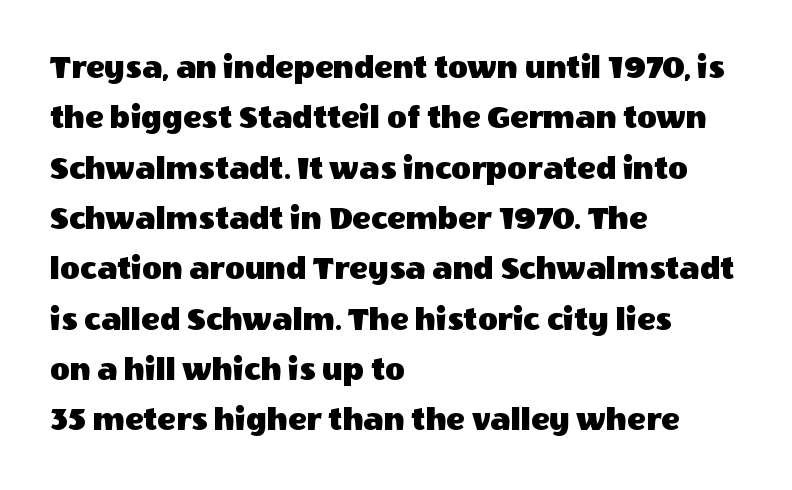
The text block is weighted toward the left margin, trailing off unevenly rightward. The zone under the glyphs is completely vacant. The rows are spaced the way most documents space them. Italic: no, the glyphs are upright roman.
